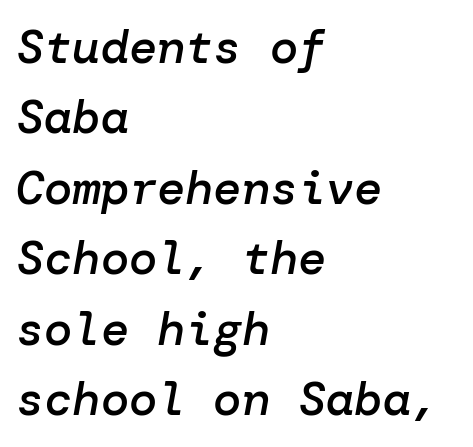
The passage shown stacks its lines at a standard gap. The specimen omits any rule beneath the text block's lines. Characters are canted at an angle relative to the baseline's perpendicular. The lines in this sample share a left origin and differ only in where they stop. The font is running at a semibold setting, under full bold. This sample uses plain, unmodified letter spacing.
